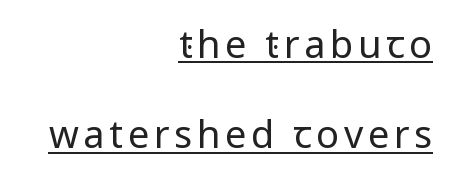
{"serif": "no", "italic": "no", "bold": "no", "weight": "regular", "width": "normal", "stroke_contrast": "low", "x_height": "medium", "monospaced": "no", "underline": "yes", "align": "right", "line_spacing": "loose", "line_spacing_ratio": 2.38, "glyph_px": 38}
